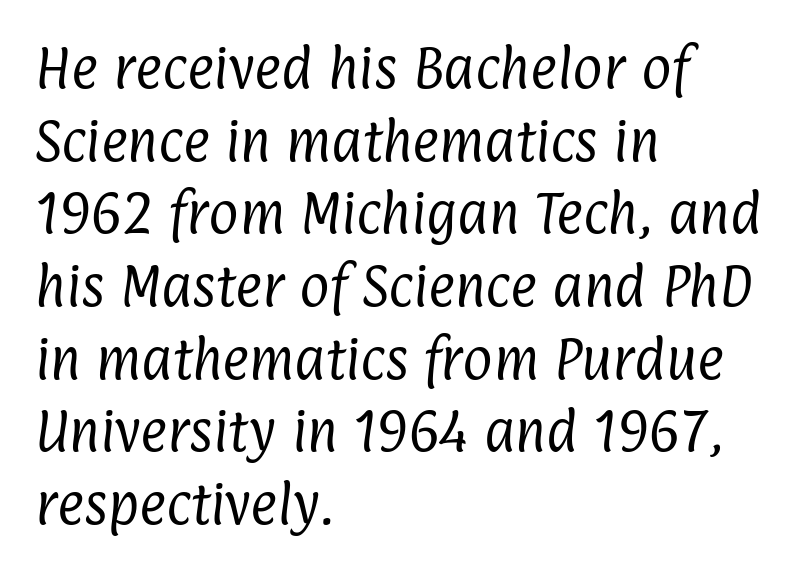
The image shows 46 px regular-weight, condensed sans-serif type; set left-aligned, normal line spacing (1.58x), normal letter spacing, not underlined; low stroke contrast and a medium x-height.
